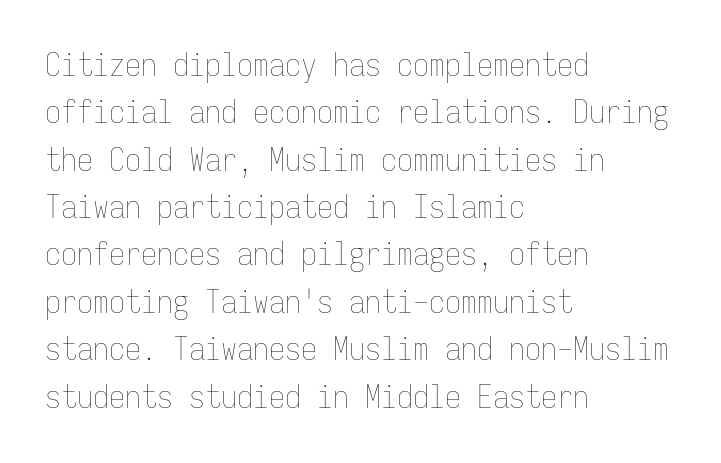
Q: Is the text bold? A: No.
Q: Is the text italic (slanted)? A: No, it is upright.
Q: Is the text underlined? A: No.
Q: How is the paragraph aligned? A: Left-aligned.
Q: Is the spacing between letters normal or unusually wide? A: Normal.
Q: Is the spacing between lines tight, normal or loose? A: Normal.
Q: Width (condensed, normal, or wide)? A: Condensed.
Q: Stroke contrast? A: Low.
Q: x-height? A: Medium.
Q: Monospaced? A: Yes.
